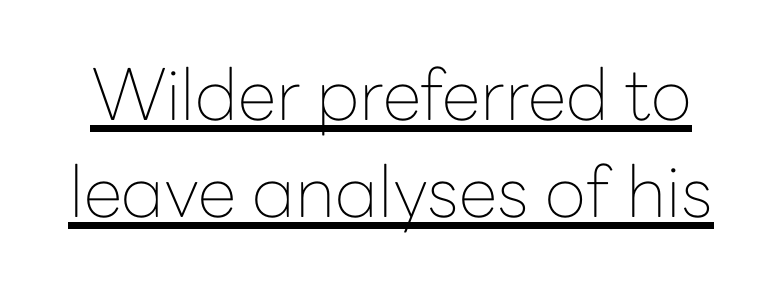
The typeface chosen for these lines omits serifs. The passage shown is typed in a proportional face where columns would drift. When letters stand straight like this, we call the style roman or upright. Does extra space separate the letters? No, they use regular spacing. Reading down the column, the eye jumps a familiar distance to each next line.
